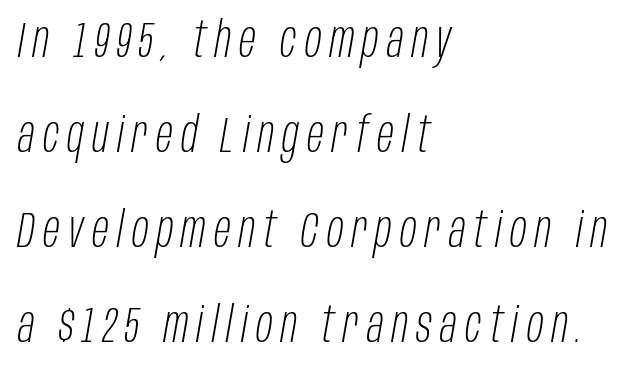
Q: Is the text bold? A: No.
Q: Is the text italic (slanted)? A: Yes, it leans right by about 10 degrees.
Q: Is the text underlined? A: No.
Q: How is the paragraph aligned? A: Left-aligned.
Q: Is the spacing between lines tight, normal or loose? A: Loose.
Q: Width (condensed, normal, or wide)? A: Condensed.
Q: Stroke contrast? A: Low.
Q: x-height? A: Large.
Q: Monospaced? A: No.
